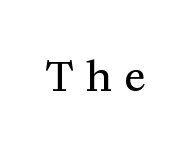
Anything drawn beneath the words? Only blank space. Check where the strokes stop: tiny serifs finish them off. Proportional: the letters do not fall into vertical columns. A roman cut, with each character standing at attention. The rendering inserts visible extra space after every character.
